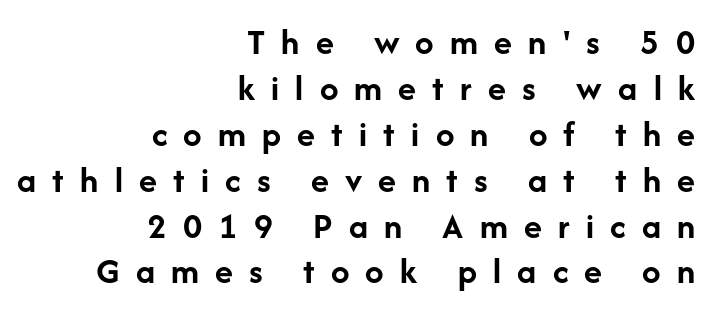
The image shows 37 px semibold sans-serif type, upright; set right-aligned, line spacing 1.24x, unusually wide letter spacing (+0.44 em), not underlined; low stroke contrast and a medium x-height.
